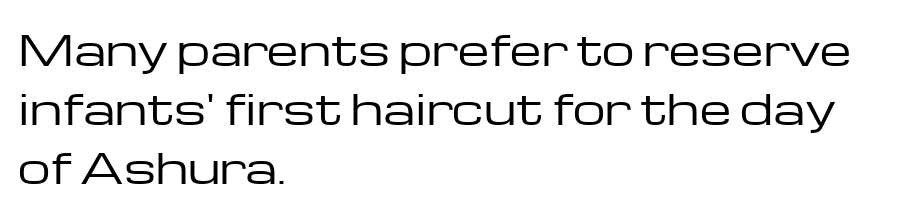
{"serif": "no", "italic": "no", "bold": "no", "weight": "regular", "width": "wide", "stroke_contrast": "low", "x_height": "medium", "monospaced": "no", "underline": "no", "align": "left", "line_spacing": "normal", "line_spacing_ratio": 1.44, "letter_spacing": "normal", "letter_spacing_em": 0.0, "glyph_px": 41}
